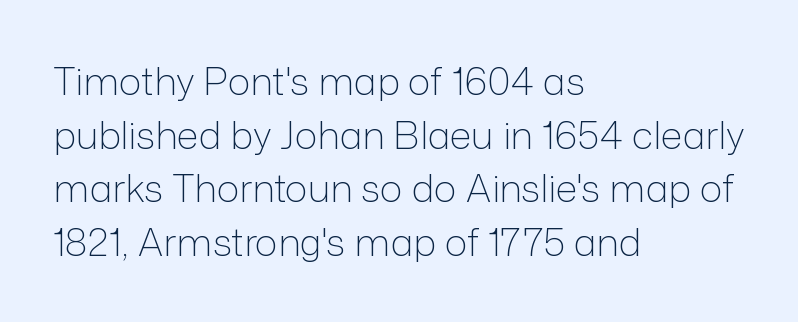
{"serif": "no", "italic": "no", "bold": "no", "weight": "light", "width": "normal", "stroke_contrast": "low", "x_height": "medium", "monospaced": "no", "underline": "no", "align": "left", "line_spacing": "normal", "line_spacing_ratio": 1.41, "letter_spacing": "normal", "letter_spacing_em": 0.0, "glyph_px": 38}
